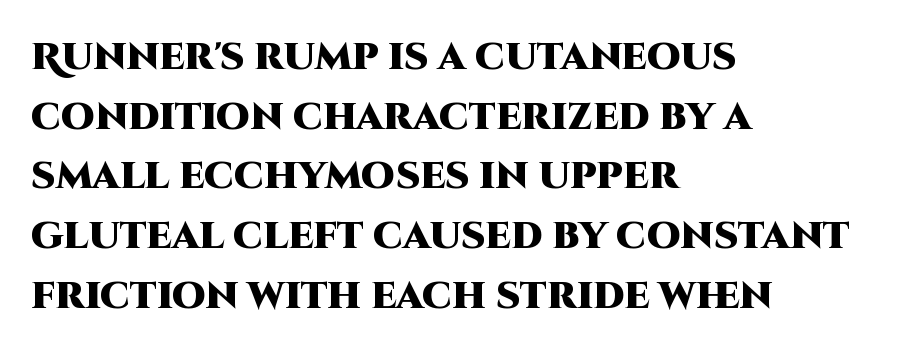
Q: Is the text bold? A: Yes.
Q: Is the text italic (slanted)? A: No, it is upright.
Q: Is the typeface a serif or a sans-serif typeface? A: Sans-serif.
Q: Is the text underlined? A: No.
Q: How is the paragraph aligned? A: Left-aligned.
Q: Is the spacing between letters normal or unusually wide? A: Normal.
Q: Is the spacing between lines tight, normal or loose? A: Normal.
Q: Width (condensed, normal, or wide)? A: Normal.
Q: Stroke contrast? A: High.
Q: x-height? A: Large.
Q: Monospaced? A: No.
